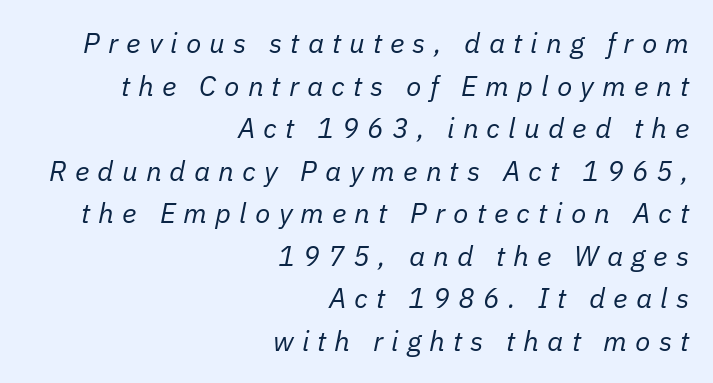
Bare-footed words on every line. Display-style spreading of the glyphs; the letterfit is very open. Do the characters align in a grid? No, the font is proportional. The font sits on the lighter half of the weight spectrum, regular included.
